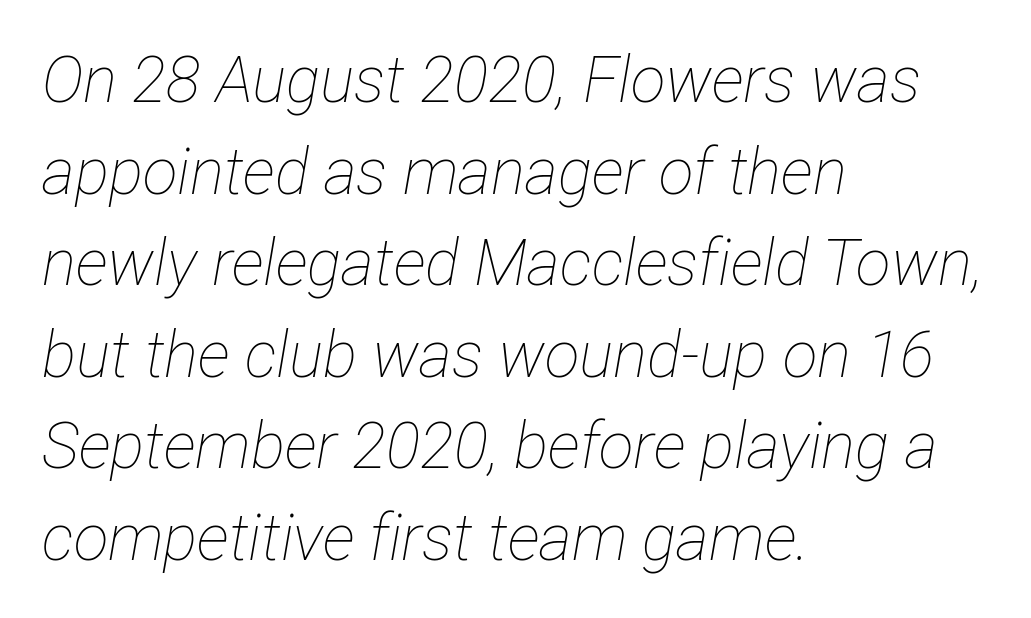
Q: Is the text bold? A: No.
Q: Is the text italic (slanted)? A: Yes, it leans right by about 12 degrees.
Q: Is the text underlined? A: No.
Q: How is the paragraph aligned? A: Left-aligned.
Q: Is the spacing between letters normal or unusually wide? A: Normal.
Q: Is the spacing between lines tight, normal or loose? A: Normal.
Q: Width (condensed, normal, or wide)? A: Condensed.
Q: Stroke contrast? A: Low.
Q: x-height? A: Medium.
Q: Monospaced? A: No.
